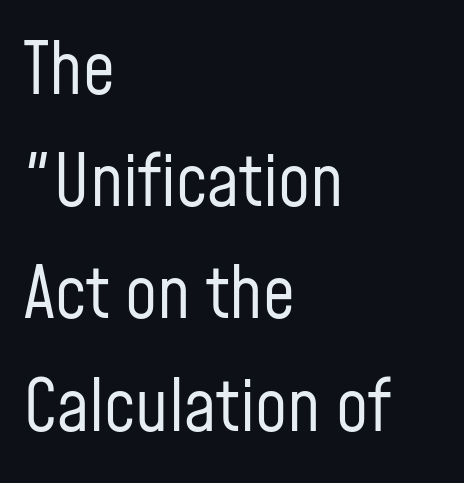
Q: Is the text bold? A: No.
Q: Is the text italic (slanted)? A: No, it is upright.
Q: Is the typeface a serif or a sans-serif typeface? A: Sans-serif.
Q: Is the text underlined? A: No.
Q: How is the paragraph aligned? A: Left-aligned.
Q: Is the spacing between letters normal or unusually wide? A: Normal.
Q: Is the spacing between lines tight, normal or loose? A: Normal.
Q: Width (condensed, normal, or wide)? A: Condensed.
Q: Stroke contrast? A: Low.
Q: x-height? A: Medium.
Q: Monospaced? A: No.
